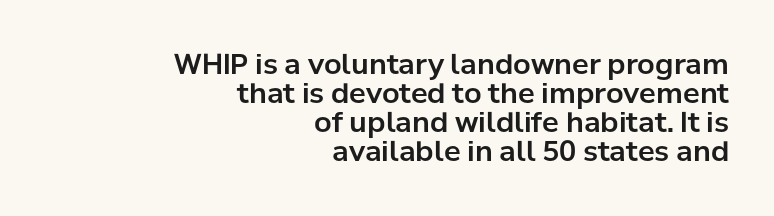
Plain, unruled lines of type. Italic: no, the glyphs are upright roman. Vertical spacing — tight. This sample is right-justified, so line beginnings fall wherever the words allow. This sample has the flowing, uneven cadence of proportional lettering. What stands out about the letter spacing? Nothing — it is the standard amount.
